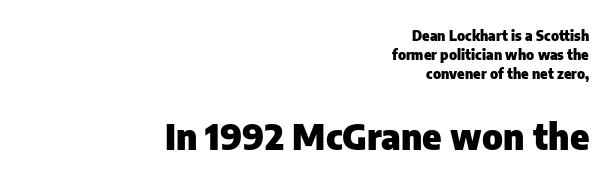
Q: Is the text bold? A: Yes.
Q: Is the text italic (slanted)? A: No, it is upright.
Q: Is the typeface a serif or a sans-serif typeface? A: Sans-serif.
Q: Is the text underlined? A: No.
Q: How is the paragraph aligned? A: Right-aligned.
Q: Is the spacing between letters normal or unusually wide? A: Normal.
Q: Is the spacing between lines tight, normal or loose? A: Normal.
Q: Which block of text is set in a larger size, the first (top) or the second (bottom)? A: The second (bottom) one.
Q: Width (condensed, normal, or wide)? A: Normal.
Q: Stroke contrast? A: Low.
Q: x-height? A: Medium.
Q: Monospaced? A: No.
